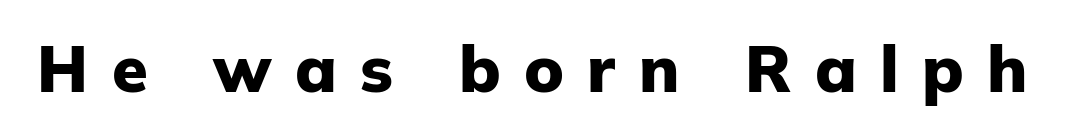
Q: Is the text bold? A: Yes.
Q: Is the text italic (slanted)? A: No, it is upright.
Q: Is the typeface a serif or a sans-serif typeface? A: Sans-serif.
Q: Is the text underlined? A: No.
Q: Is the spacing between letters normal or unusually wide? A: Unusually wide.
Q: Width (condensed, normal, or wide)? A: Normal.
Q: Stroke contrast? A: Low.
Q: x-height? A: Medium.
Q: Monospaced? A: No.
